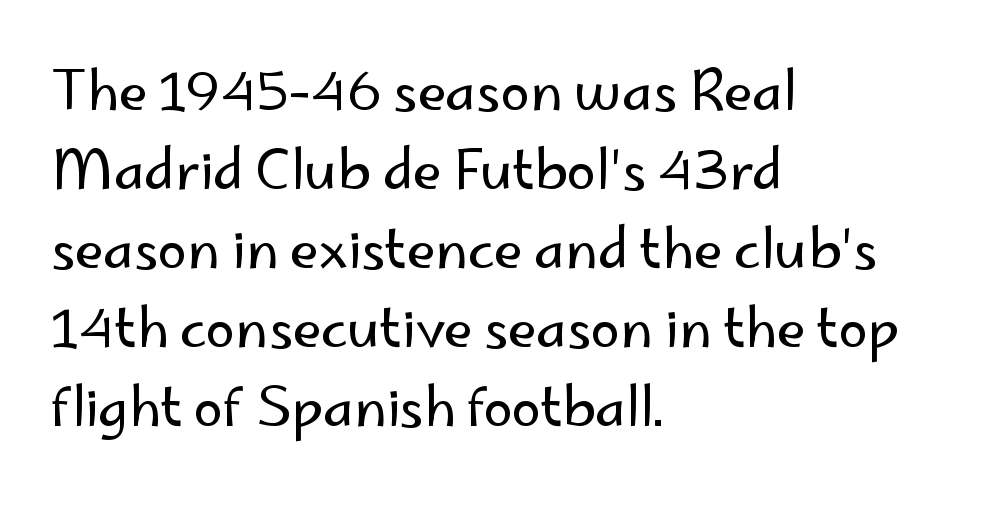
{"serif": "no", "italic": "no", "bold": "no", "weight": "regular", "width": "normal", "stroke_contrast": "low", "x_height": "small", "monospaced": "no", "underline": "no", "align": "left", "line_spacing": "normal", "line_spacing_ratio": 1.49, "letter_spacing": "normal", "letter_spacing_em": 0.0, "glyph_px": 53}
